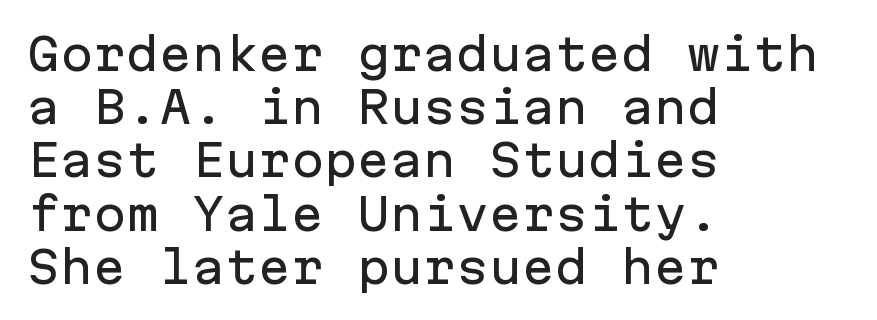
The image shows 44 px sans-serif type, upright, monospaced; set left-aligned, line spacing 1.21x, normal letter spacing, not underlined; low stroke contrast and a medium x-height.
